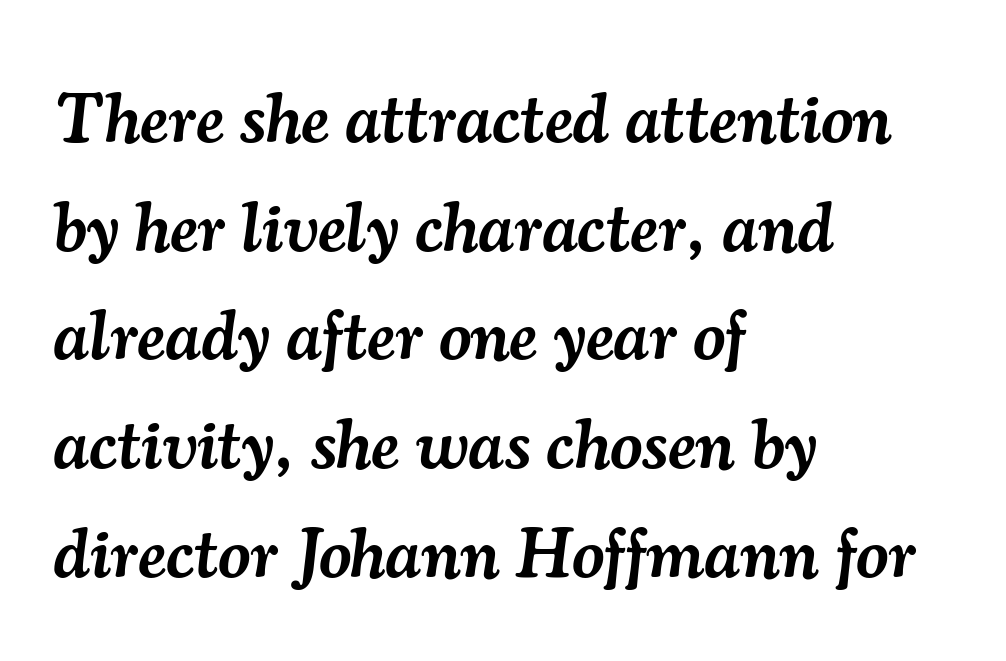
{"serif": "yes", "italic": "yes", "lean": "right", "slant_degrees": 7, "bold": "semi", "weight": "semibold", "width": "normal", "stroke_contrast": "medium", "x_height": "small", "monospaced": "no", "underline": "no", "align": "left", "line_spacing": "normal", "line_spacing_ratio": 1.53, "letter_spacing": "normal", "letter_spacing_em": 0.0, "glyph_px": 71}
